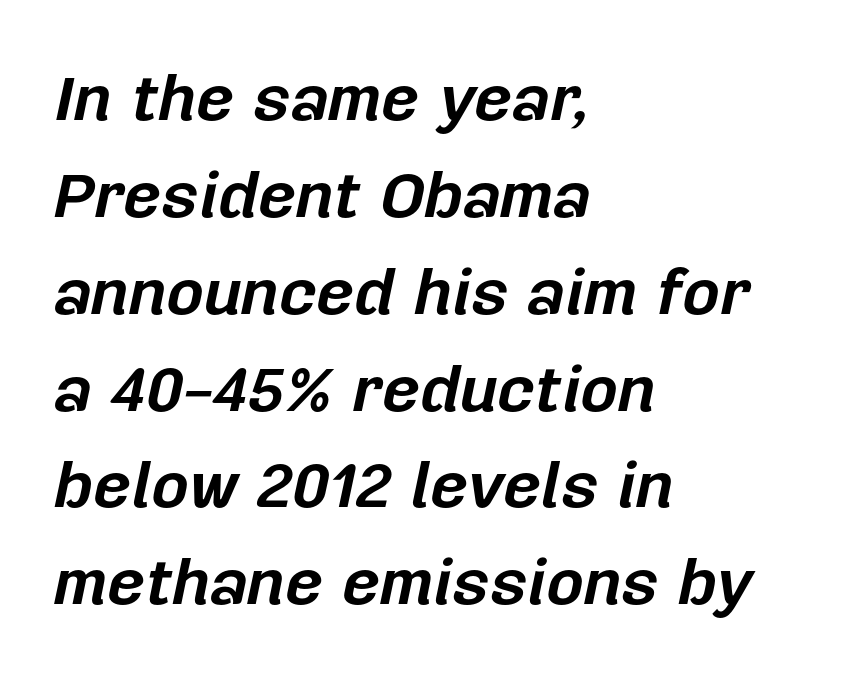
Proportional: the letters do not fall into vertical columns. These lines stack with their left ends in a neat column. Glyph-to-glyph distance matches everyday printed text. Designer's note — italics engaged.
